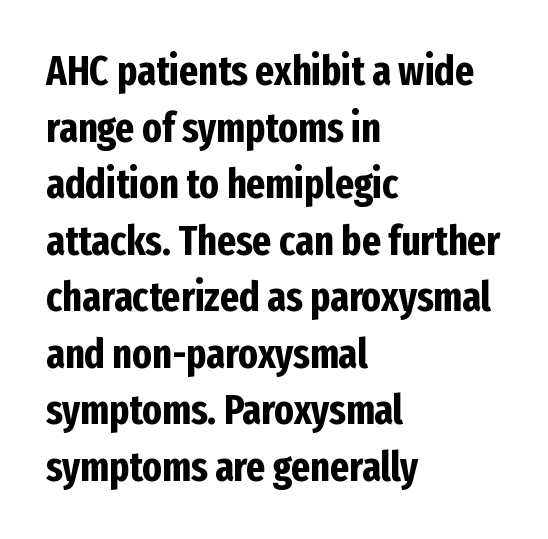
The image shows 41 px bold, condensed sans-serif type, upright; set left-aligned, normal line spacing (1.38x), normal letter spacing, not underlined; low stroke contrast and a medium x-height.
